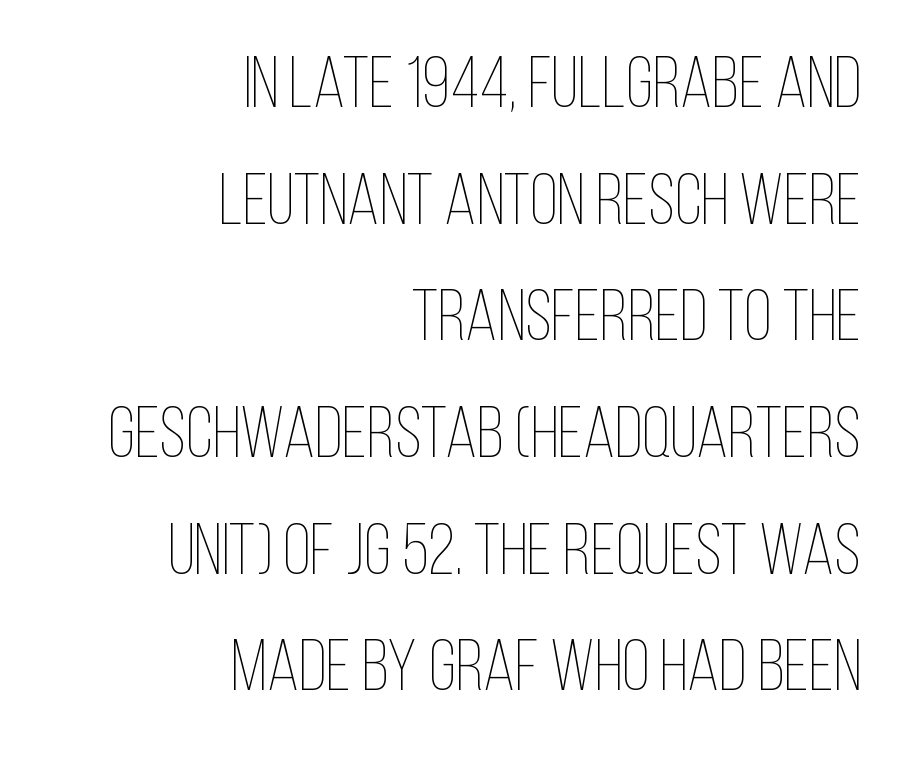
The image shows 72 px thin, condensed type, upright; set right-aligned, normal line spacing (1.62x), normal letter spacing, not underlined; low stroke contrast and a large x-height.
